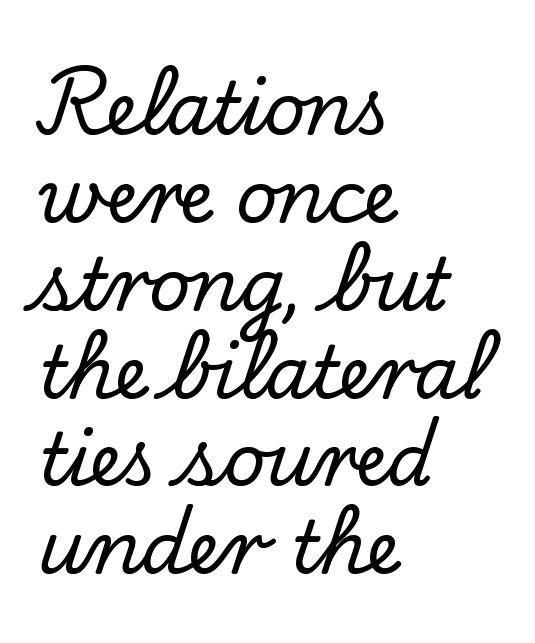
Serifs: yes, visible at the terminals of the letterforms. You could call the tracking neutral — neither tight nor loose. Compared with a centered layout, this one pins lines to the left instead. Varying glyph widths throughout — classic text-font behaviour. No word sits above an underline.
